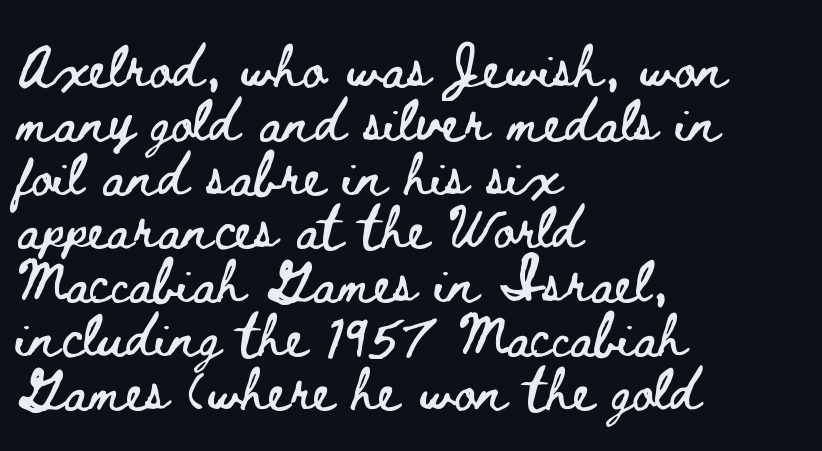
Q: Is the text underlined? A: No.
Q: How is the paragraph aligned? A: Left-aligned.
Q: Is the spacing between letters normal or unusually wide? A: Normal.
Q: Is the spacing between lines tight, normal or loose? A: Normal.
Q: Width (condensed, normal, or wide)? A: Wide.
Q: Stroke contrast? A: Low.
Q: x-height? A: Small.
Q: Monospaced? A: No.
